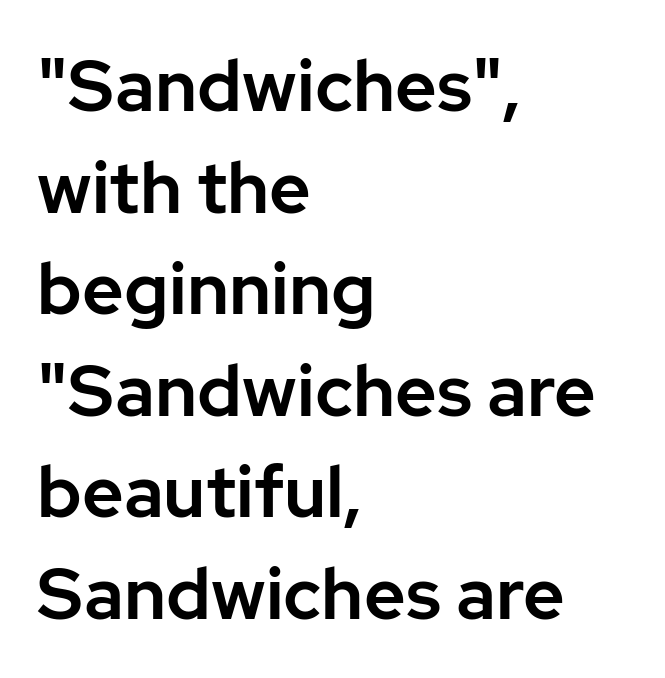
This sample uses a sans-serif face. Notice how the stems are strictly vertical — no italics here. Note the varied advance widths — an 'i' is clearly narrower than an 'm'. Look at the tracking — it's just the regular setting, nothing added.
